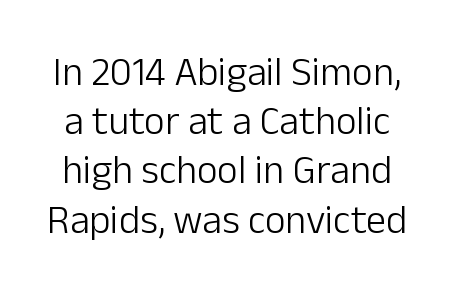
Q: Is the text bold? A: No.
Q: Is the text italic (slanted)? A: No, it is upright.
Q: Is the typeface a serif or a sans-serif typeface? A: Sans-serif.
Q: Is the text underlined? A: No.
Q: Is the spacing between letters normal or unusually wide? A: Normal.
Q: Width (condensed, normal, or wide)? A: Normal.
Q: Stroke contrast? A: Low.
Q: x-height? A: Medium.
Q: Monospaced? A: No.
